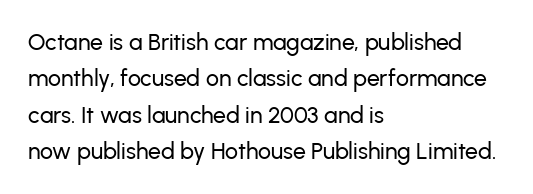
{"italic": "no", "underline": "no", "align": "left", "line_spacing": "normal", "line_spacing_ratio": 1.58, "letter_spacing": "normal", "letter_spacing_em": 0.0, "glyph_px": 23}
